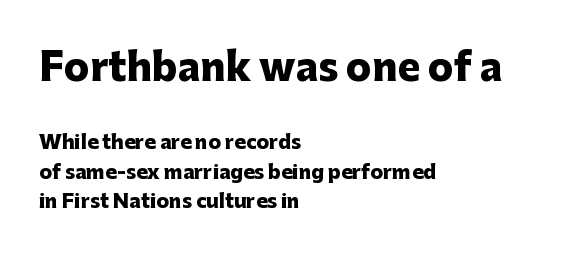
{"serif": "no", "italic": "no", "bold": "yes", "weight": "heavy", "width": "normal", "stroke_contrast": "low", "x_height": "medium", "monospaced": "no", "underline": "no", "align": "left", "line_spacing": "normal", "line_spacing_ratio": 1.55, "letter_spacing": "normal", "letter_spacing_em": 0.0, "larger_block": "first", "size_ratio": 2.0, "glyph_px": 38}
